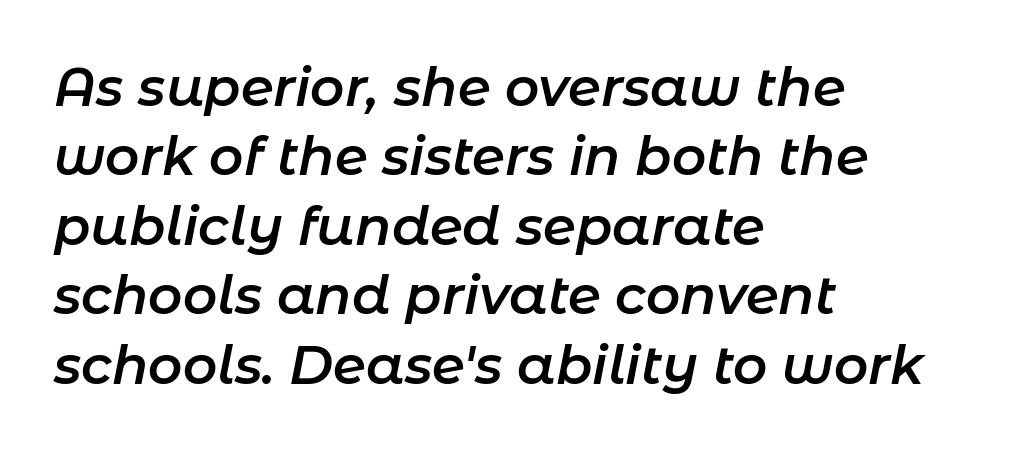
{"italic": "yes", "lean": "right", "slant_degrees": 11, "bold": "semi", "weight": "semibold", "width": "normal", "stroke_contrast": "low", "x_height": "medium", "monospaced": "no", "underline": "no", "align": "left", "line_spacing": "normal", "line_spacing_ratio": 1.31, "letter_spacing": "normal", "letter_spacing_em": 0.0, "glyph_px": 53}
